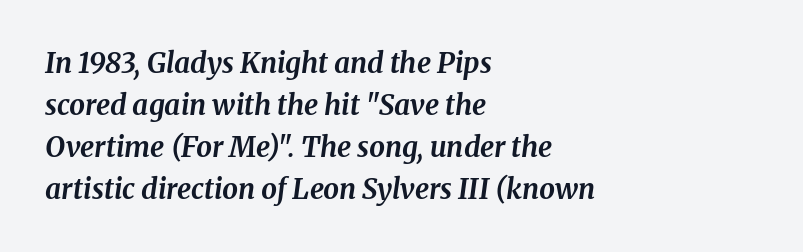
Q: Is the text bold? A: Yes.
Q: Is the text italic (slanted)? A: Yes, it leans right by about 8 degrees.
Q: Is the typeface a serif or a sans-serif typeface? A: Serif.
Q: Is the text underlined? A: No.
Q: How is the paragraph aligned? A: Left-aligned.
Q: Is the spacing between letters normal or unusually wide? A: Normal.
Q: Is the spacing between lines tight, normal or loose? A: Normal.
Q: Width (condensed, normal, or wide)? A: Normal.
Q: Stroke contrast? A: Medium.
Q: x-height? A: Medium.
Q: Monospaced? A: No.
